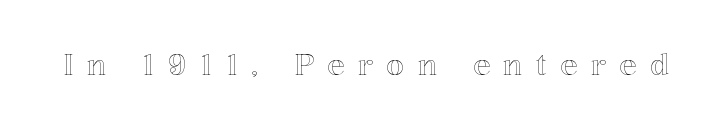
The lettering holds an erect, upright posture throughout. A typesetter would call this proportional, since set widths differ per character. The specimen omits any rule beneath the text block's lines. Substantial extra tracking has been applied to these lines.
